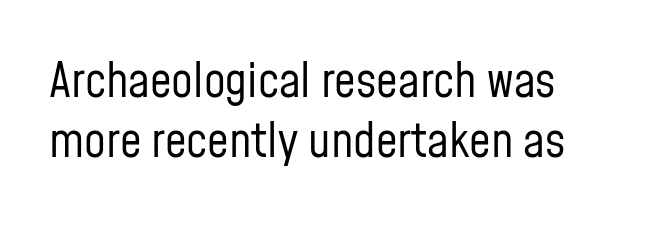
Look at the bottom of the vertical strokes: they stop flat, with no serifs. Letters have the restrained weight of plain body copy at most. Caption: standard tracking, unaltered. The lettering holds an erect, upright posture throughout.
